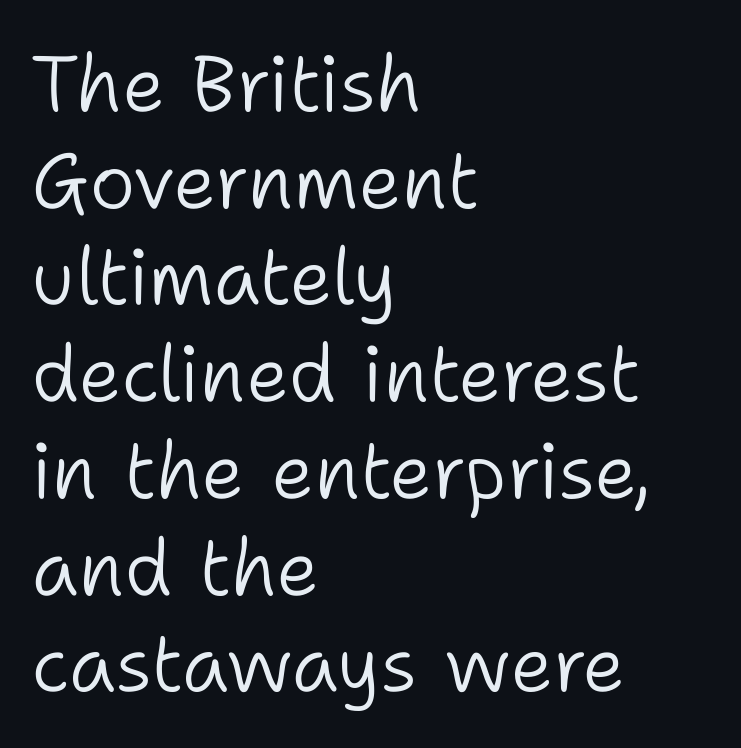
{"serif": "no", "italic": "no", "bold": "no", "weight": "light", "width": "normal", "stroke_contrast": "low", "x_height": "medium", "monospaced": "no", "underline": "no", "align": "left", "line_spacing_ratio": 1.24, "letter_spacing": "normal", "letter_spacing_em": 0.0, "glyph_px": 78}
